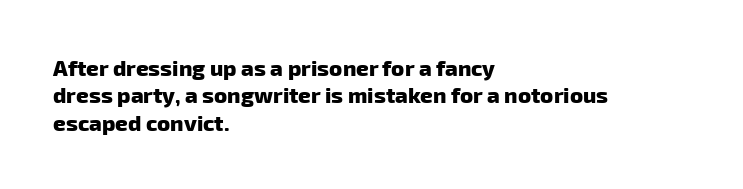
The lines sit at an ordinary, default distance from one another. Has an underline been added? It has not. As a designer I'd log this as weight 700, bold. Reading down the block, your eye returns to a fixed left position each line. Nobody touched the tracking dial on this one.
